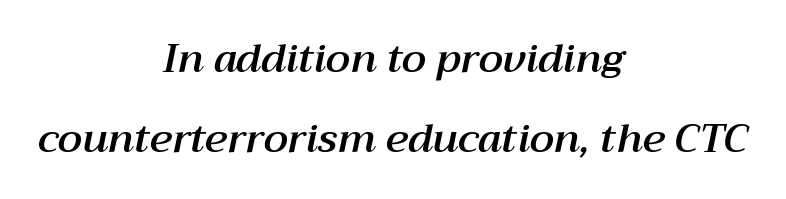
The image shows 40 px text type, italic (leaning right); set centered, loose line spacing (2.01x), normal letter spacing, not underlined; medium stroke contrast and a medium x-height.
